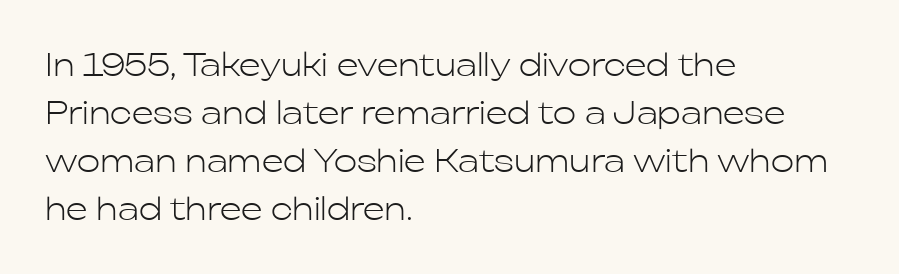
{"serif": "no", "italic": "no", "bold": "no", "weight": "light", "width": "normal", "stroke_contrast": "low", "x_height": "medium", "monospaced": "no", "underline": "no", "align": "left", "line_spacing": "normal", "line_spacing_ratio": 1.55, "letter_spacing": "normal", "letter_spacing_em": 0.0, "glyph_px": 31}
